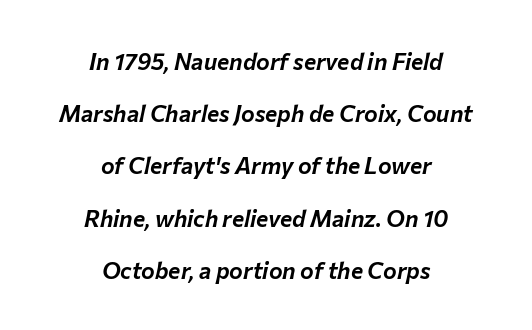
{"italic": "yes", "lean": "right", "slant_degrees": 12, "underline": "no", "align": "center", "line_spacing": "loose", "line_spacing_ratio": 2.27, "letter_spacing": "normal", "letter_spacing_em": 0.0, "glyph_px": 23}
